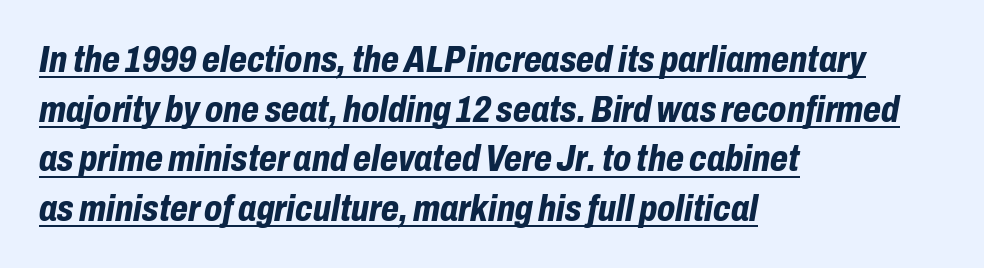
Default kerning and tracking; the words read as compact shapes. The passage shown stacks its lines at a standard gap. Heft: maximum for text — a bold. Varying glyph widths throughout — classic text-font behaviour.
